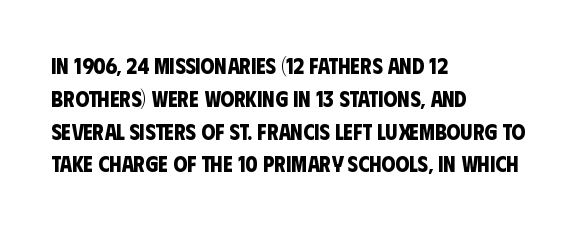
{"bold": "yes", "underline": "no", "align": "left", "line_spacing": "normal", "line_spacing_ratio": 1.49, "letter_spacing": "normal", "letter_spacing_em": 0.0, "glyph_px": 22}
